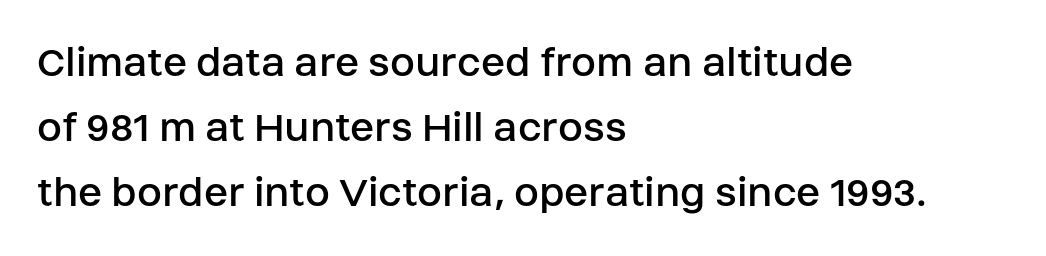
Q: Is the text bold? A: No.
Q: Is the text italic (slanted)? A: No, it is upright.
Q: Is the typeface a serif or a sans-serif typeface? A: Sans-serif.
Q: Is the text underlined? A: No.
Q: How is the paragraph aligned? A: Left-aligned.
Q: Is the spacing between letters normal or unusually wide? A: Normal.
Q: Is the spacing between lines tight, normal or loose? A: Normal.
Q: Width (condensed, normal, or wide)? A: Normal.
Q: Stroke contrast? A: Low.
Q: x-height? A: Large.
Q: Monospaced? A: No.
